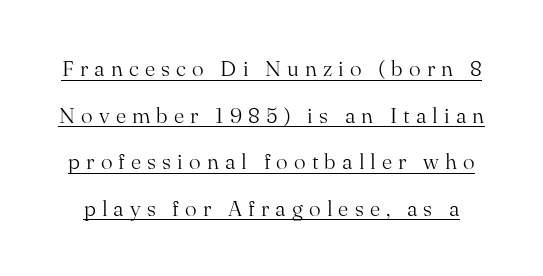
Q: Is the text bold? A: No.
Q: Is the text italic (slanted)? A: No, it is upright.
Q: Is the text underlined? A: Yes.
Q: Is the spacing between letters normal or unusually wide? A: Unusually wide.
Q: Is the spacing between lines tight, normal or loose? A: Loose.
